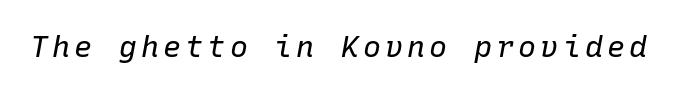
The letters march in equal steps, a hallmark of fixed-pitch type. Does the lettering tilt? It does — this is italic. The letterforms sit at book weight or below. Check the space under the baseline: it is left empty.
